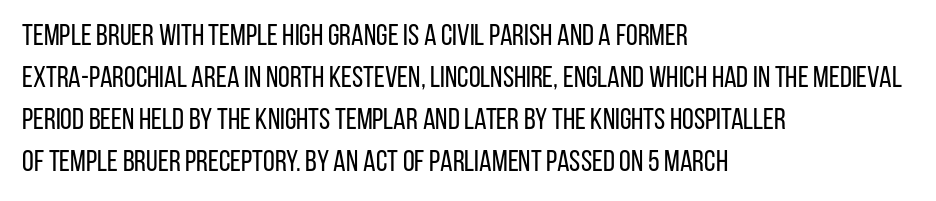
{"serif": "no", "italic": "no", "bold": "no", "weight": "regular", "width": "condensed", "stroke_contrast": "low", "x_height": "large", "monospaced": "no", "underline": "no", "align": "left", "line_spacing": "normal", "line_spacing_ratio": 1.4, "letter_spacing": "normal", "letter_spacing_em": 0.0, "glyph_px": 30}
